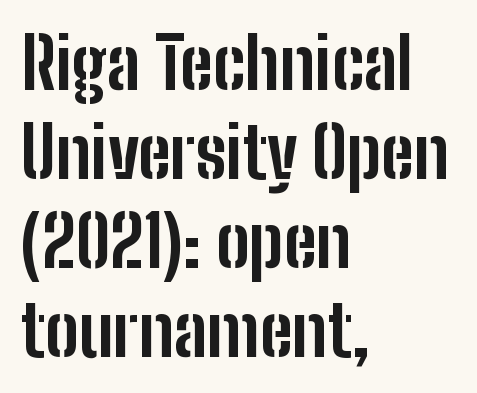
{"serif": "no", "italic": "no", "bold": "yes", "weight": "bold", "width": "condensed", "stroke_contrast": "low", "x_height": "medium", "monospaced": "no", "underline": "no", "align": "left", "line_spacing": "normal", "line_spacing_ratio": 1.27, "letter_spacing": "normal", "letter_spacing_em": 0.0, "glyph_px": 70}
